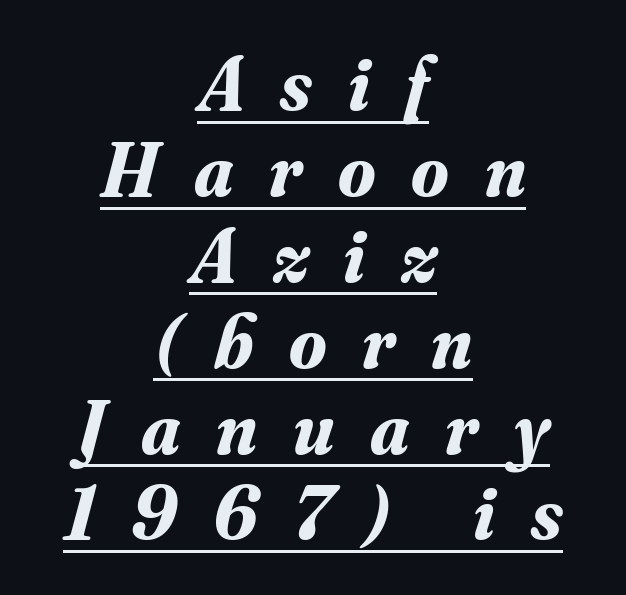
Q: Is the text bold? A: Yes.
Q: Is the text italic (slanted)? A: Yes, it leans right by about 16 degrees.
Q: Is the typeface a serif or a sans-serif typeface? A: Serif.
Q: Is the text underlined? A: Yes.
Q: How is the paragraph aligned? A: Centered.
Q: Is the spacing between letters normal or unusually wide? A: Unusually wide.
Q: Is the spacing between lines tight, normal or loose? A: Tight.
Q: Width (condensed, normal, or wide)? A: Normal.
Q: Stroke contrast? A: Medium.
Q: x-height? A: Small.
Q: Monospaced? A: No.
